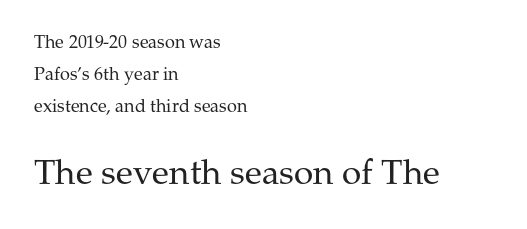
The lettering stays uniformly vertical, giving the passage a roman look. Descenders hang freely into open space. Compared with a centered layout, this one pins lines to the left instead. Letterform terminals end in serifs throughout the passage.
